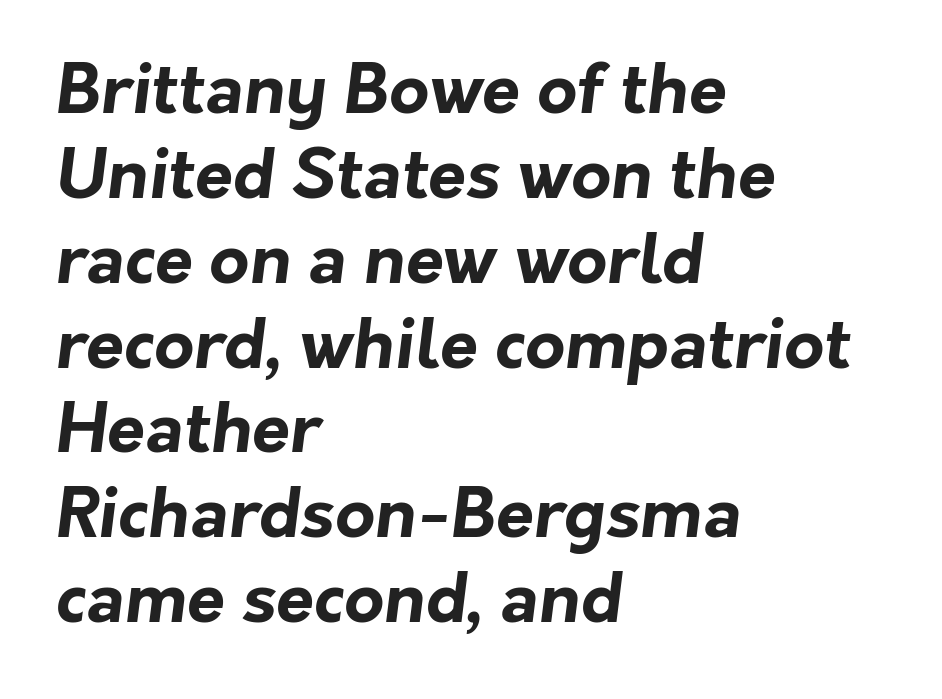
The image shows 69 px bold sans-serif type; set left-aligned, line spacing 1.23x, normal letter spacing, not underlined; low stroke contrast and a medium x-height.
